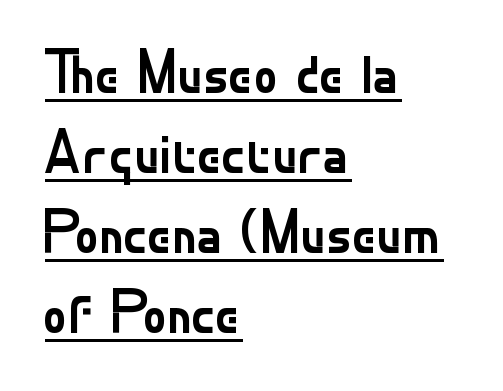
{"serif": "no", "italic": "no", "bold": "no", "weight": "regular", "width": "normal", "stroke_contrast": "low", "x_height": "small", "monospaced": "no", "underline": "yes", "align": "left", "line_spacing": "normal", "line_spacing_ratio": 1.31, "letter_spacing": "normal", "letter_spacing_em": 0.0, "glyph_px": 61}
